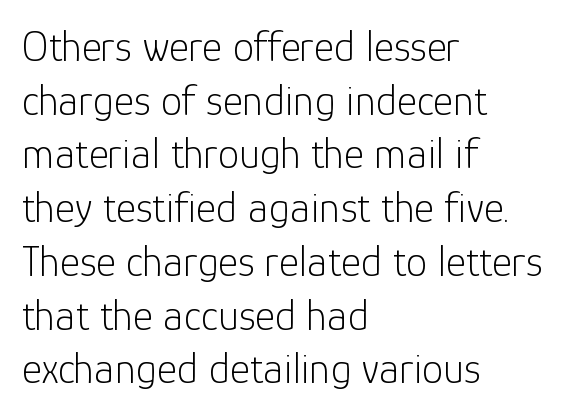
Q: Is the text bold? A: No.
Q: Is the text italic (slanted)? A: No, it is upright.
Q: Is the typeface a serif or a sans-serif typeface? A: Sans-serif.
Q: Is the text underlined? A: No.
Q: How is the paragraph aligned? A: Left-aligned.
Q: Is the spacing between letters normal or unusually wide? A: Normal.
Q: Is the spacing between lines tight, normal or loose? A: Normal.
Q: Width (condensed, normal, or wide)? A: Normal.
Q: Stroke contrast? A: Low.
Q: x-height? A: Medium.
Q: Monospaced? A: No.
